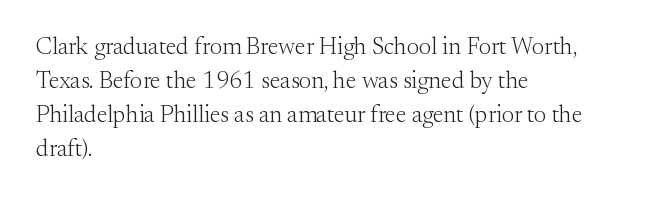
The image shows 24 px text type, upright; set left-aligned, normal line spacing (1.42x), normal letter spacing, not underlined.
